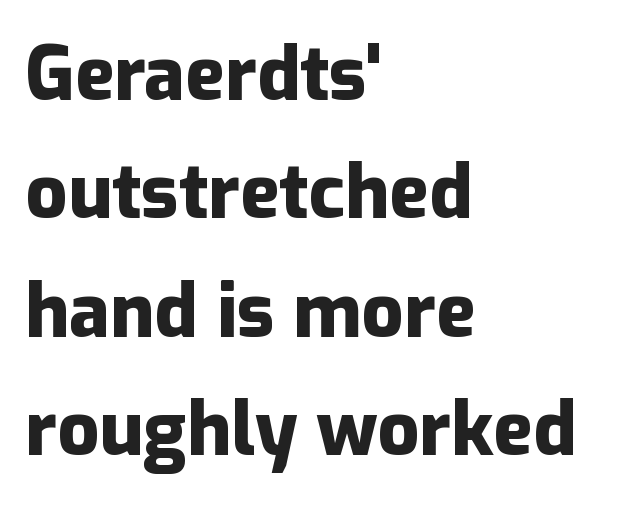
Q: Is the text bold? A: Yes.
Q: Is the text italic (slanted)? A: No, it is upright.
Q: Is the typeface a serif or a sans-serif typeface? A: Sans-serif.
Q: Is the text underlined? A: No.
Q: How is the paragraph aligned? A: Left-aligned.
Q: Is the spacing between letters normal or unusually wide? A: Normal.
Q: Is the spacing between lines tight, normal or loose? A: Normal.
Q: Width (condensed, normal, or wide)? A: Normal.
Q: Stroke contrast? A: Low.
Q: x-height? A: Medium.
Q: Monospaced? A: No.
